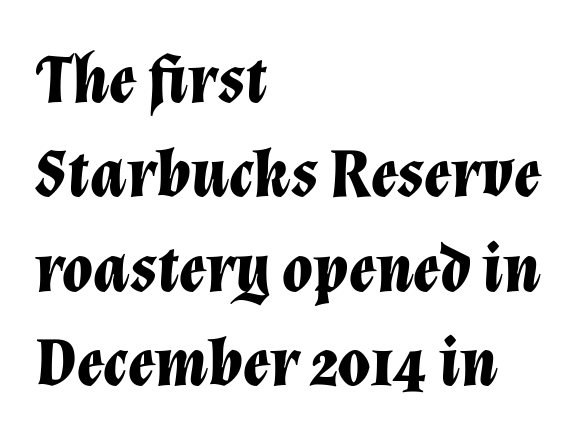
{"italic": "yes", "lean": "right", "slant_degrees": 12, "bold": "yes", "weight": "bold", "width": "normal", "stroke_contrast": "low", "x_height": "medium", "monospaced": "no", "underline": "no", "align": "left", "line_spacing": "normal", "line_spacing_ratio": 1.35, "letter_spacing": "normal", "letter_spacing_em": 0.0, "glyph_px": 70}
